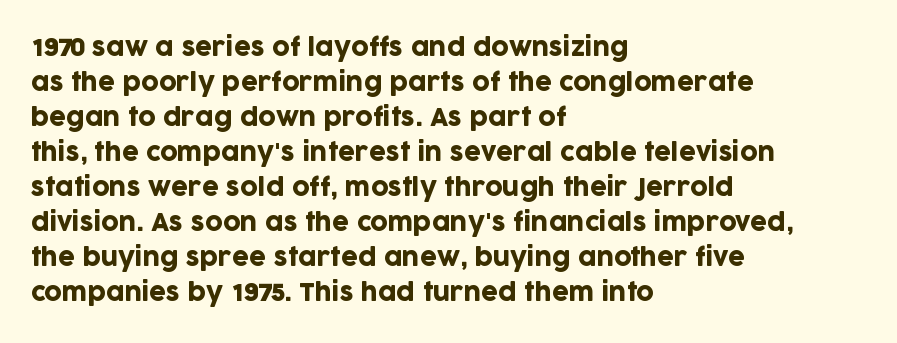
Q: Is the text italic (slanted)? A: No, it is upright.
Q: Is the text underlined? A: No.
Q: How is the paragraph aligned? A: Left-aligned.
Q: Is the spacing between letters normal or unusually wide? A: Normal.
Q: Is the spacing between lines tight, normal or loose? A: Normal.
